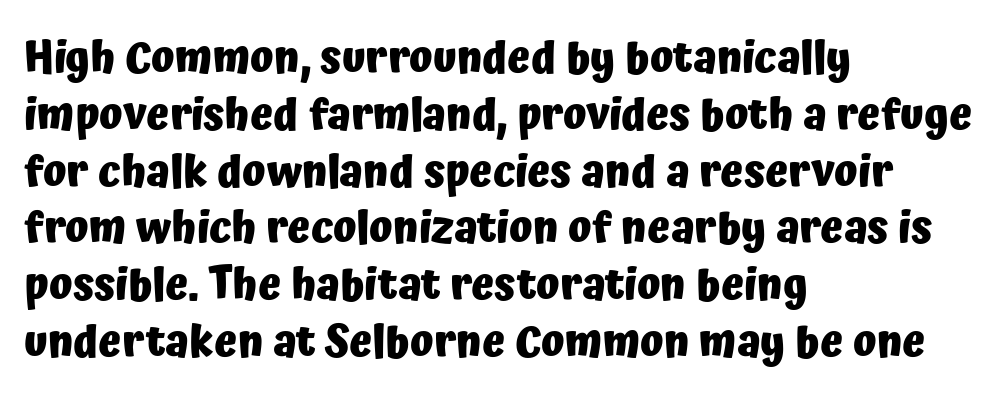
{"serif": "no", "italic": "no", "bold": "yes", "weight": "heavy", "width": "normal", "stroke_contrast": "low", "x_height": "medium", "monospaced": "no", "underline": "no", "align": "left", "line_spacing": "normal", "line_spacing_ratio": 1.32, "letter_spacing": "normal", "letter_spacing_em": 0.0, "glyph_px": 43}
